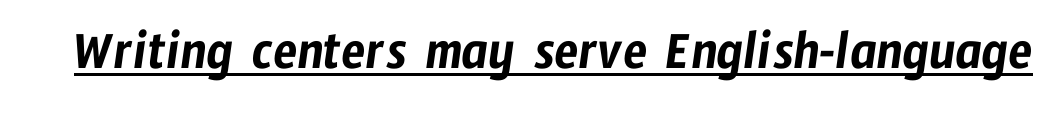
Students, observe the line beneath the letters — that is underlining. The rendering keeps characters at their native spacing. Spacing verdict: proportional, widths tailored to each character. In terms of letterform style, serifs are entirely absent.
